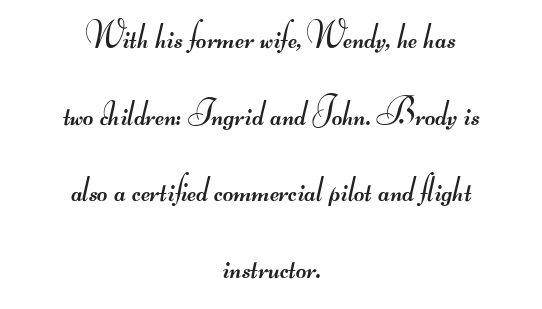
{"serif": "no", "bold": "no", "weight": "regular", "width": "wide", "stroke_contrast": "medium", "monospaced": "no", "underline": "no", "align": "center", "line_spacing": "loose", "line_spacing_ratio": 2.13, "letter_spacing": "normal", "letter_spacing_em": 0.0, "glyph_px": 36}
